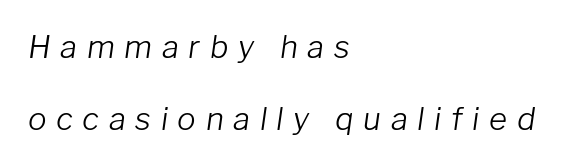
Q: Is the text bold? A: No.
Q: Is the text italic (slanted)? A: Yes, it leans right by about 8 degrees.
Q: Is the text underlined? A: No.
Q: How is the paragraph aligned? A: Left-aligned.
Q: Is the spacing between letters normal or unusually wide? A: Unusually wide.
Q: Is the spacing between lines tight, normal or loose? A: Loose.
Q: Width (condensed, normal, or wide)? A: Normal.
Q: Stroke contrast? A: Low.
Q: x-height? A: Medium.
Q: Monospaced? A: No.
